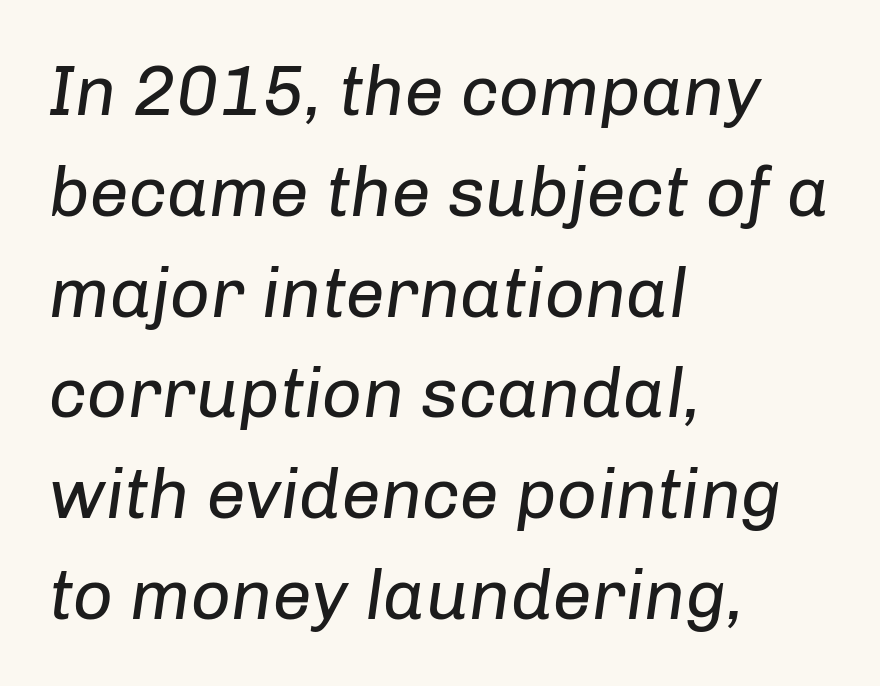
Q: Is the text bold? A: No.
Q: Is the text italic (slanted)? A: Yes, it leans right by about 8 degrees.
Q: Is the text underlined? A: No.
Q: How is the paragraph aligned? A: Left-aligned.
Q: Is the spacing between letters normal or unusually wide? A: Normal.
Q: Is the spacing between lines tight, normal or loose? A: Normal.
Q: Width (condensed, normal, or wide)? A: Normal.
Q: Stroke contrast? A: Low.
Q: x-height? A: Medium.
Q: Monospaced? A: No.
